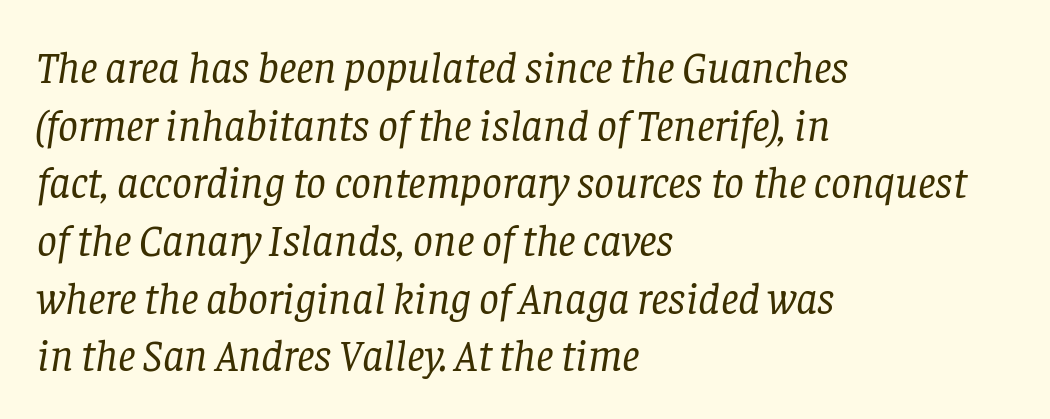
{"serif": "yes", "italic": "yes", "lean": "right", "slant_degrees": 8, "bold": "no", "weight": "regular", "width": "normal", "stroke_contrast": "low", "x_height": "large", "monospaced": "no", "underline": "no", "align": "left", "line_spacing": "normal", "line_spacing_ratio": 1.31, "letter_spacing": "normal", "letter_spacing_em": 0.0, "glyph_px": 44}
